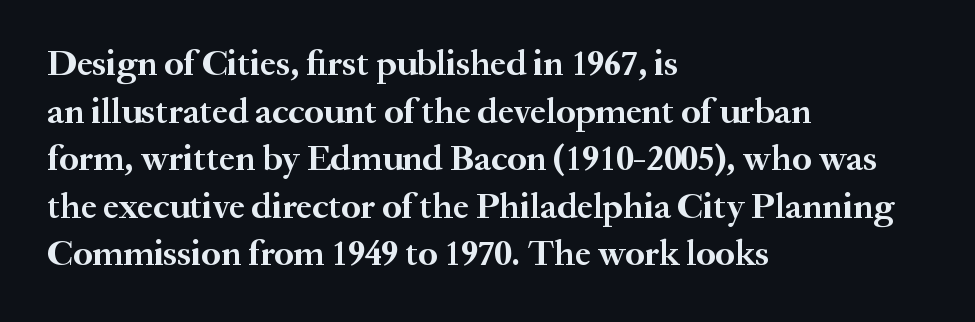
The image shows 36 px semibold serif type, upright; set left-aligned, normal line spacing (1.32x), normal letter spacing, not underlined; medium stroke contrast and a small x-height.
